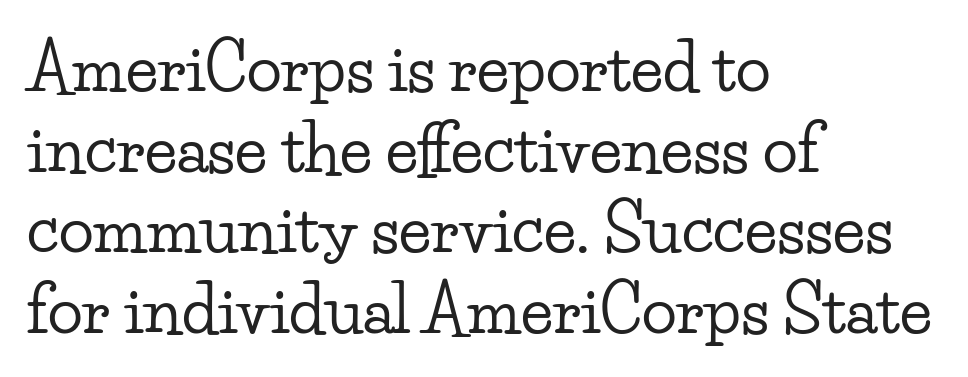
{"serif": "yes", "italic": "no", "width": "wide", "stroke_contrast": "low", "x_height": "small", "monospaced": "no", "underline": "no", "align": "left", "line_spacing_ratio": 1.24, "letter_spacing": "normal", "letter_spacing_em": 0.0, "glyph_px": 65}
